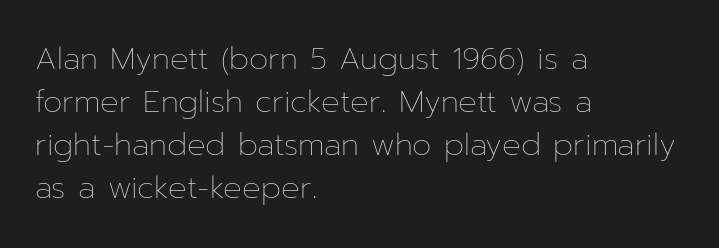
{"italic": "no", "bold": "no", "weight": "thin", "width": "normal", "stroke_contrast": "low", "x_height": "medium", "monospaced": "no", "underline": "no", "align": "left", "line_spacing": "normal", "line_spacing_ratio": 1.39, "letter_spacing": "normal", "letter_spacing_em": 0.0, "glyph_px": 31}
